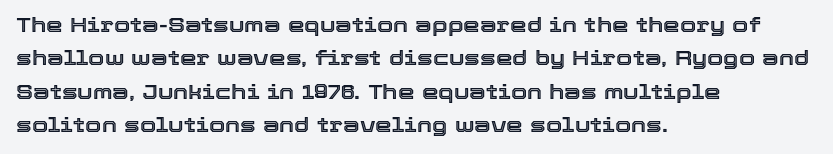
Q: Is the text italic (slanted)? A: No, it is upright.
Q: Is the text underlined? A: No.
Q: How is the paragraph aligned? A: Left-aligned.
Q: Is the spacing between letters normal or unusually wide? A: Normal.
Q: Is the spacing between lines tight, normal or loose? A: Normal.
